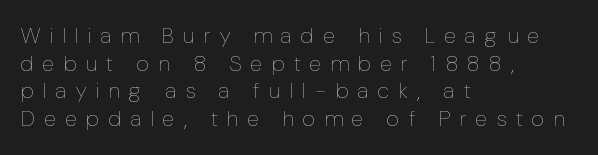
Posture: vertical. Underlining? Definitely not there. Baseline-to-baseline distance is the conventional proportion of letter height. Stroke mass is kept to a normal reading level or below.
